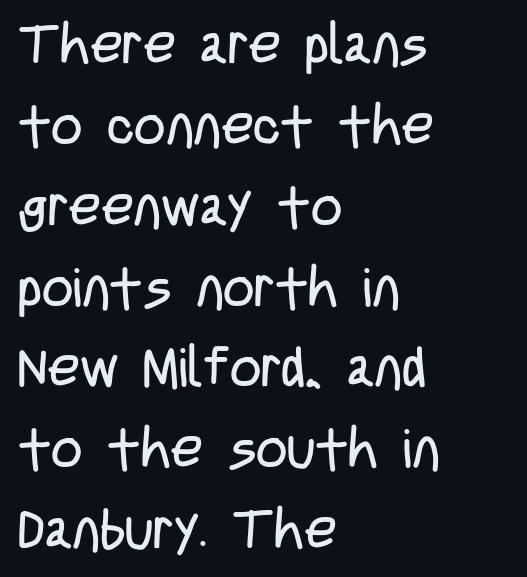
{"serif": "no", "italic": "no", "bold": "no", "weight": "regular", "width": "condensed", "stroke_contrast": "low", "x_height": "large", "monospaced": "no", "underline": "no", "align": "left", "line_spacing": "normal", "line_spacing_ratio": 1.47, "letter_spacing": "normal", "letter_spacing_em": 0.0, "glyph_px": 55}
